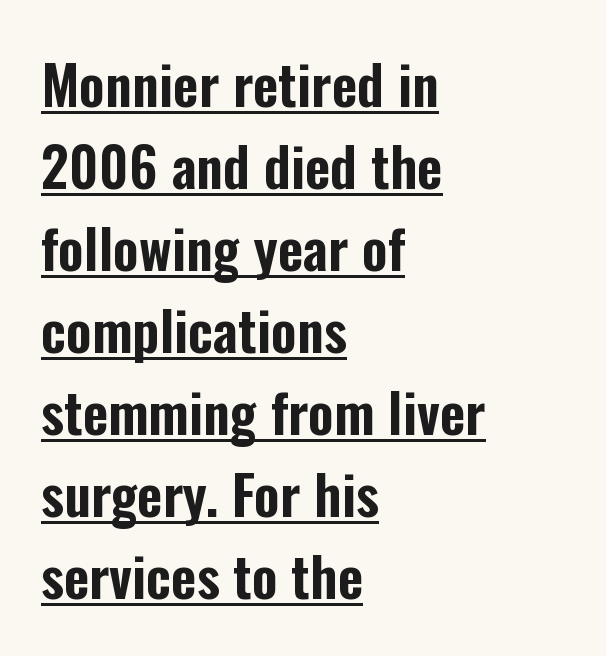
Q: Is the text italic (slanted)? A: No, it is upright.
Q: Is the typeface a serif or a sans-serif typeface? A: Sans-serif.
Q: Is the text underlined? A: Yes.
Q: How is the paragraph aligned? A: Left-aligned.
Q: Is the spacing between letters normal or unusually wide? A: Normal.
Q: Is the spacing between lines tight, normal or loose? A: Normal.
Q: Width (condensed, normal, or wide)? A: Condensed.
Q: Stroke contrast? A: Low.
Q: x-height? A: Medium.
Q: Monospaced? A: No.
